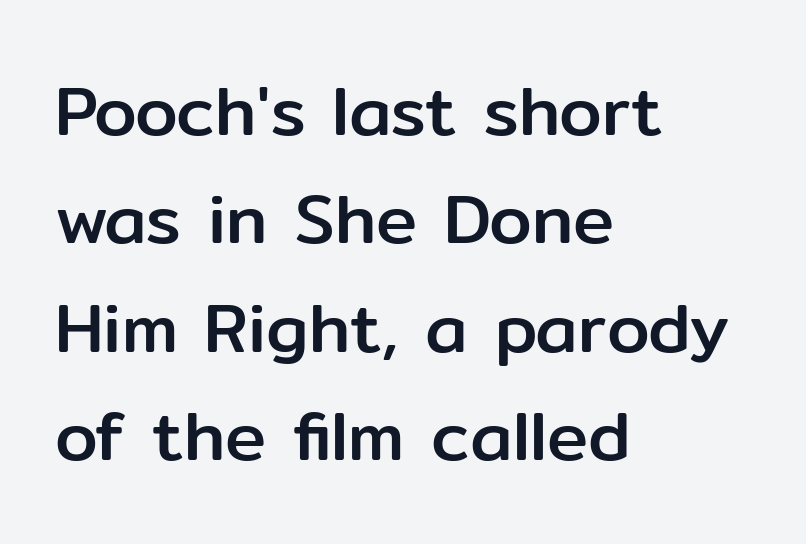
The image shows 69 px sans-serif type, upright; set left-aligned, normal line spacing (1.57x), normal letter spacing, not underlined; low stroke contrast and a medium x-height.
